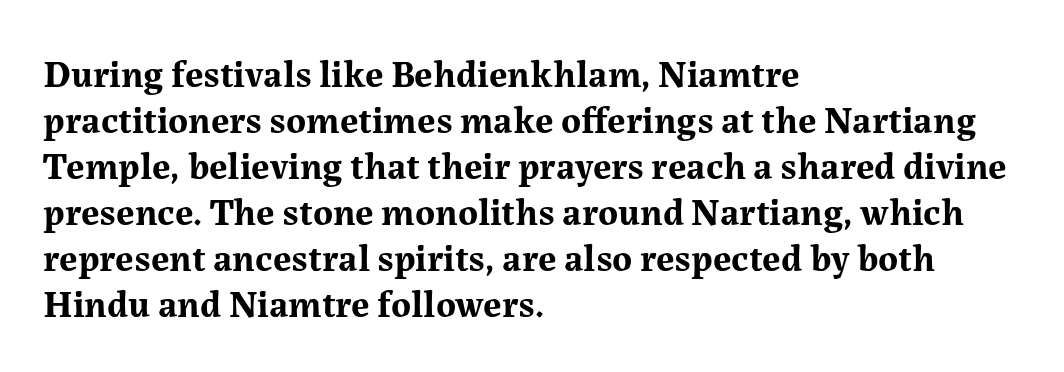
The image shows 38 px bold serif type, upright; set left-aligned, line spacing 1.21x, normal letter spacing, not underlined; medium stroke contrast and a medium x-height.
